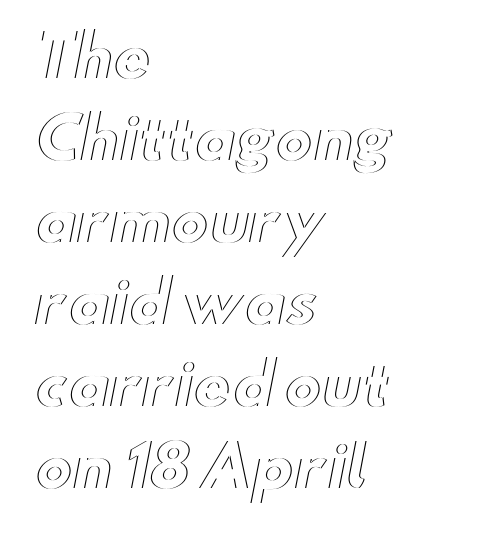
The image shows 57 px wide type; set left-aligned, normal line spacing (1.44x), normal letter spacing, not underlined; a small x-height.
